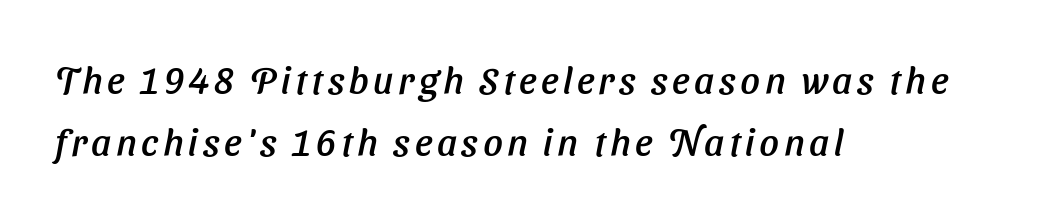
Here the designer chose a conventional face with non-uniform glyph widths. Reading down the block, your eye returns to a fixed left position each line. Anything drawn beneath the words? Only blank space. Italic: yes, the glyphs are oblique.
